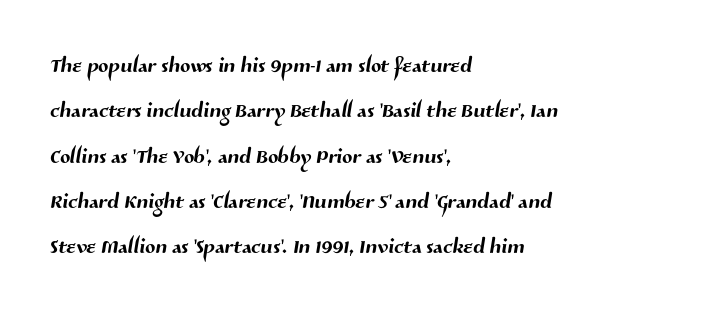
{"serif": "no", "width": "normal", "stroke_contrast": "medium", "x_height": "medium", "monospaced": "no", "underline": "no", "align": "left", "line_spacing": "normal", "line_spacing_ratio": 1.51, "letter_spacing": "normal", "letter_spacing_em": 0.0, "glyph_px": 30}
